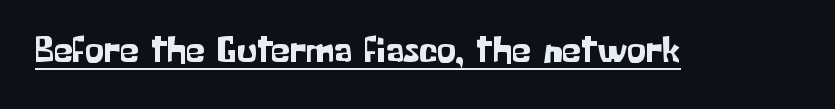
How are the letters spaced? Ordinarily, with no added tracking. Serif or sans? Sans — the stroke terminals are bare. A rule runs beneath these lines of type. Character widths vary here, with narrow letters taking less room than wide ones.
